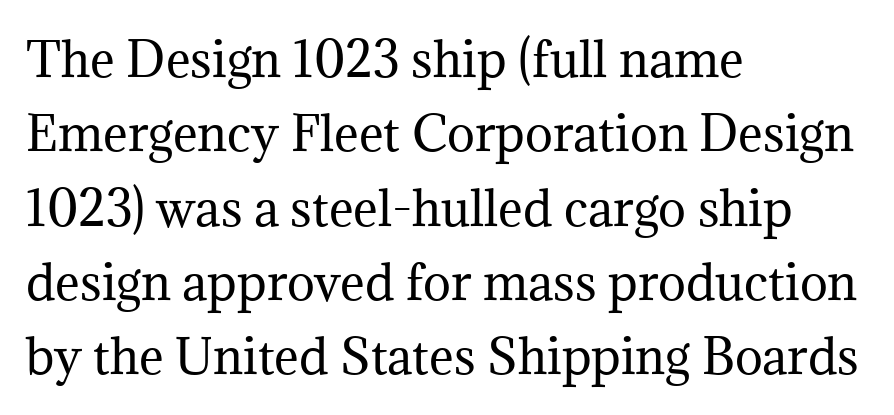
Leading: standard. Varying glyph widths throughout — classic text-font behaviour. Honestly, there is no underline to notice here at all. Caption: face not bold, strokes unweighted. Unlike a clean sans, this face finishes its strokes with serifs. The lines in this sample share a left origin and differ only in where they stop.
